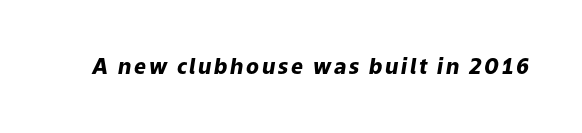
{"italic": "yes", "lean": "right", "slant_degrees": 9, "bold": "yes", "underline": "no", "glyph_px": 21}
